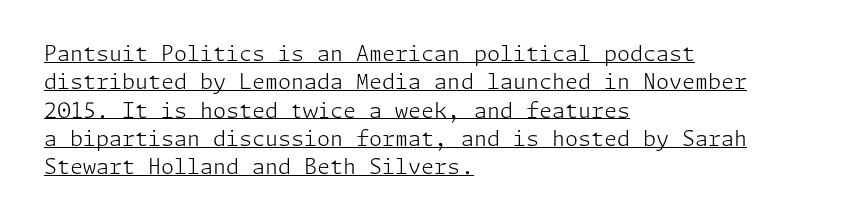
These lines keep a tight, regular rhythm from letter to letter. The lettering stays uniformly vertical, giving the passage a roman look. Successive baselines arrive at the customary interval. These glyphs show unthickened strokes, regular width or finer. Compared with undecorated copy, this sample adds a rule below the words.
